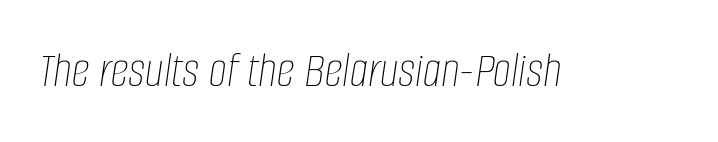
Q: Is the text bold? A: No.
Q: Is the text italic (slanted)? A: Yes, it leans right by about 8 degrees.
Q: Is the text underlined? A: No.
Q: Is the spacing between letters normal or unusually wide? A: Normal.
Q: Width (condensed, normal, or wide)? A: Condensed.
Q: Stroke contrast? A: Low.
Q: x-height? A: Large.
Q: Monospaced? A: No.
